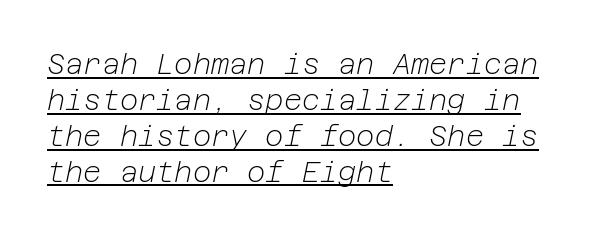
{"italic": "yes", "lean": "right", "slant_degrees": 12, "bold": "no", "weight": "light", "width": "normal", "stroke_contrast": "low", "x_height": "medium", "underline": "yes", "align": "left", "line_spacing": "normal", "line_spacing_ratio": 1.28, "letter_spacing": "normal", "letter_spacing_em": 0.0, "glyph_px": 28}
